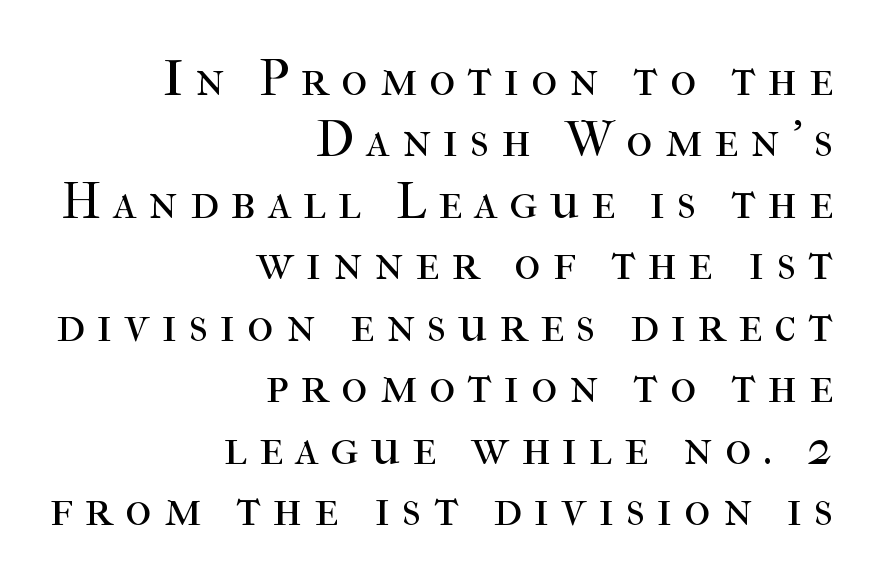
The lines in this sample share a right terminus and differ only in where they begin. The passage shown is typed in a proportional face where columns would drift. Heaviness? Minimal to ordinary, like unemphasized prose. The rendering inserts visible extra space after every character. Italic? Not at all — the glyphs are vertical.
